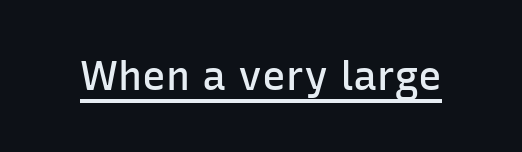
Q: Is the text bold? A: Semi-bold.
Q: Is the text italic (slanted)? A: No, it is upright.
Q: Is the typeface a serif or a sans-serif typeface? A: Sans-serif.
Q: Is the text underlined? A: Yes.
Q: Is the spacing between letters normal or unusually wide? A: Normal.
Q: Width (condensed, normal, or wide)? A: Normal.
Q: Stroke contrast? A: Low.
Q: x-height? A: Medium.
Q: Monospaced? A: No.
